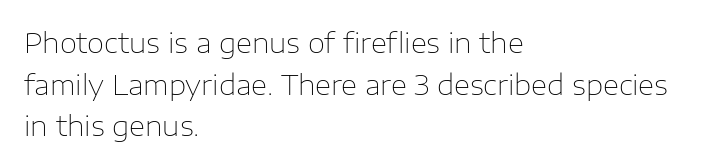
This sample is left-justified, so line endings fall wherever the words run out. Nothing unusual about the tracking: characters are spaced as the font intends. This sample has the flowing, uneven cadence of proportional lettering. Notice how the stems are strictly vertical — no italics here. Regular leading.
